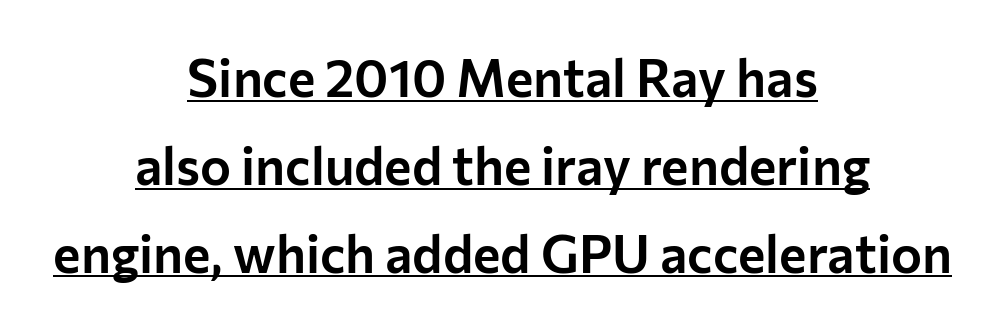
No extra tracking has been applied to these lines. Has an underline been added? It has. You can tell from the bare stems that sans-serif type was used. Reading down the column, the eye jumps a familiar distance to each next line. One-word summary of the alignment: center.
